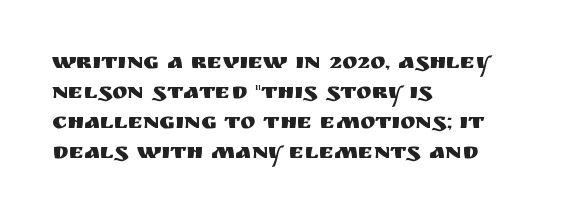
{"italic": "no", "underline": "no", "align": "left", "line_spacing": "normal", "line_spacing_ratio": 1.31, "letter_spacing": "normal", "letter_spacing_em": 0.0, "glyph_px": 23}
